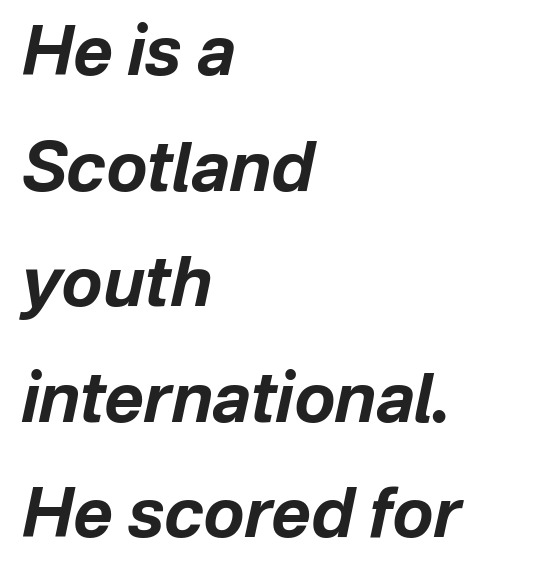
The image shows 68 px bold type, italic (leaning right); set left-aligned, normal line spacing (1.7x), normal letter spacing, not underlined; low stroke contrast and a medium x-height.
